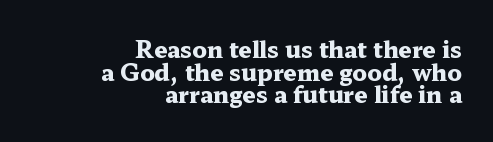
Q: Is the text bold? A: Yes.
Q: Is the text italic (slanted)? A: No, it is upright.
Q: Is the text underlined? A: No.
Q: How is the paragraph aligned? A: Right-aligned.
Q: Is the spacing between letters normal or unusually wide? A: Normal.
Q: Is the spacing between lines tight, normal or loose? A: Tight.
